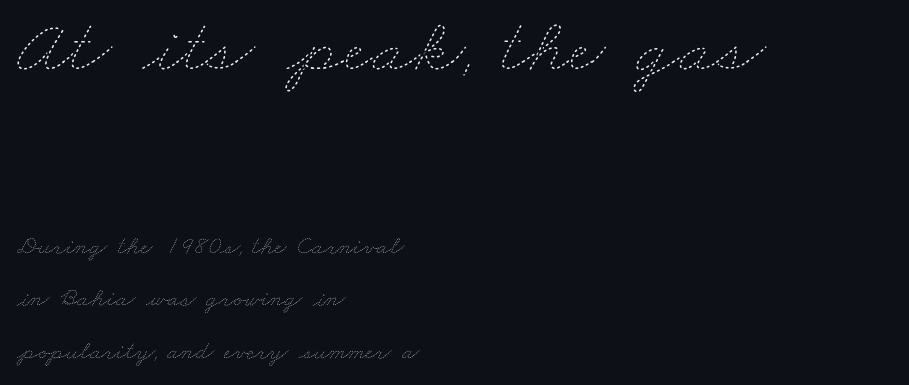
Q: Is the text bold? A: No.
Q: Is the text underlined? A: No.
Q: How is the paragraph aligned? A: Left-aligned.
Q: Is the spacing between letters normal or unusually wide? A: Normal.
Q: Is the spacing between lines tight, normal or loose? A: Loose.
Q: Which block of text is set in a larger size, the first (top) or the second (bottom)? A: The first (top) one.
Q: Width (condensed, normal, or wide)? A: Wide.
Q: Stroke contrast? A: Low.
Q: x-height? A: Small.
Q: Monospaced? A: No.
